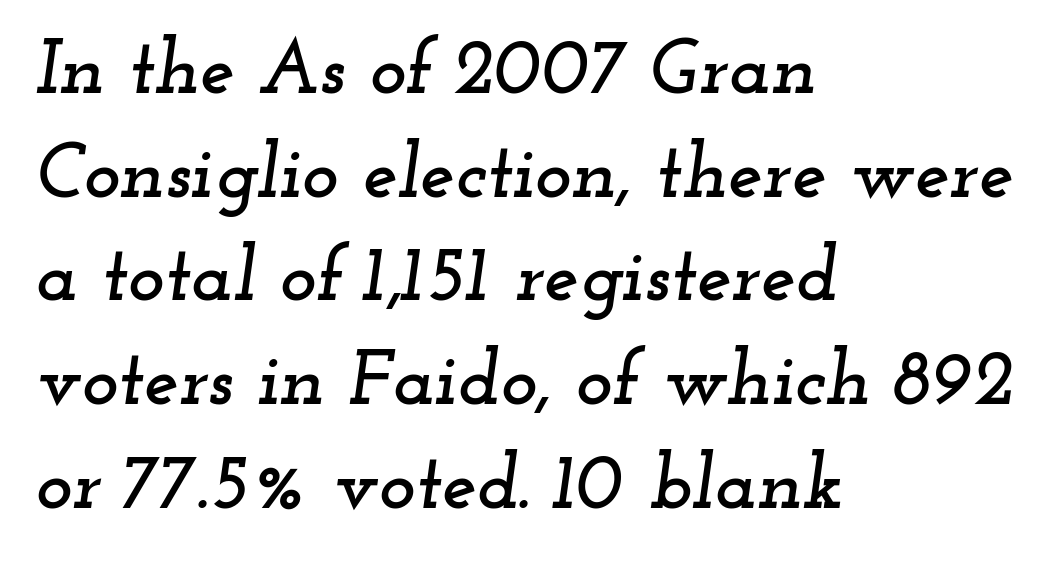
You can tell it's italic because the verticals aren't actually vertical. Small tapered or slab feet sit at the stroke ends, so this counts as serif. The passage shown has conventional tracking throughout. Character widths vary here, with narrow letters taking less room than wide ones. Has an underline been added? It has not. Evenly set lines give the paragraph a standard silhouette.
